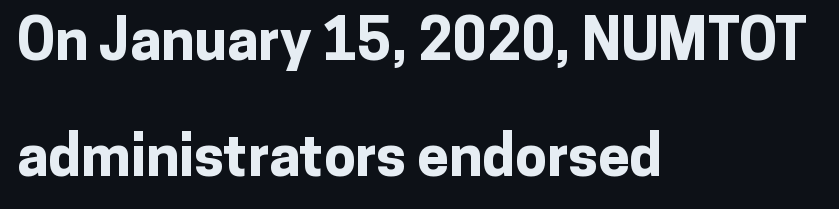
{"serif": "no", "italic": "no", "bold": "yes", "weight": "bold", "width": "normal", "stroke_contrast": "low", "x_height": "medium", "monospaced": "no", "underline": "no", "align": "left", "line_spacing": "loose", "line_spacing_ratio": 2.04, "letter_spacing": "normal", "letter_spacing_em": 0.0, "glyph_px": 57}
